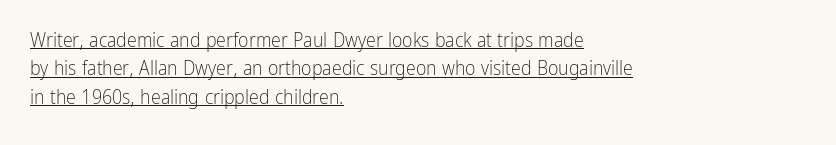
The image shows 20 px text type, upright; set left-aligned, normal line spacing (1.42x), normal letter spacing, underlined.
